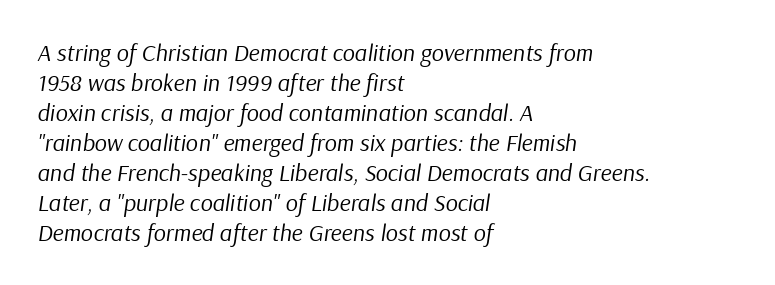
Check under the words: just untouched page. Compared with ordinary roman type, these characters are visibly tilted. One glance says typical: line gaps are just what's usual. Weight: in the light-to-regular range. Left-aligned paragraph, ragged on the right.
